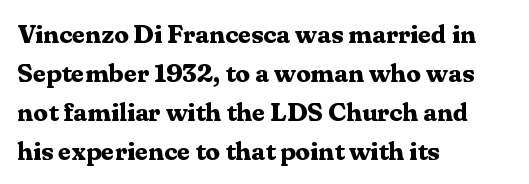
Q: Is the text bold? A: Yes.
Q: Is the text italic (slanted)? A: No, it is upright.
Q: Is the text underlined? A: No.
Q: How is the paragraph aligned? A: Left-aligned.
Q: Is the spacing between letters normal or unusually wide? A: Normal.
Q: Is the spacing between lines tight, normal or loose? A: Normal.
